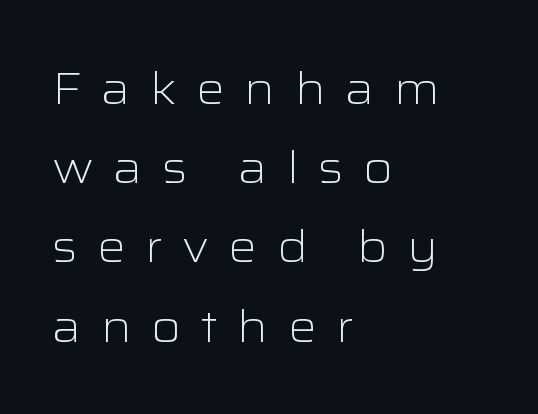
The image shows 45 px light, wide sans-serif type, upright; set left-aligned, line spacing 1.76x, unusually wide letter spacing (+0.43 em), not underlined; low stroke contrast and a medium x-height.
